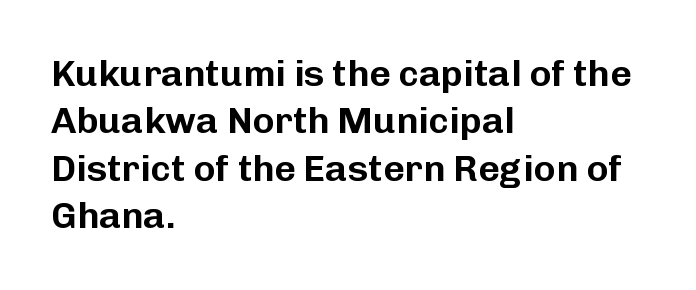
{"serif": "no", "italic": "no", "width": "normal", "stroke_contrast": "low", "x_height": "medium", "monospaced": "no", "underline": "no", "align": "left", "line_spacing": "normal", "line_spacing_ratio": 1.28, "letter_spacing": "normal", "letter_spacing_em": 0.0, "glyph_px": 37}
